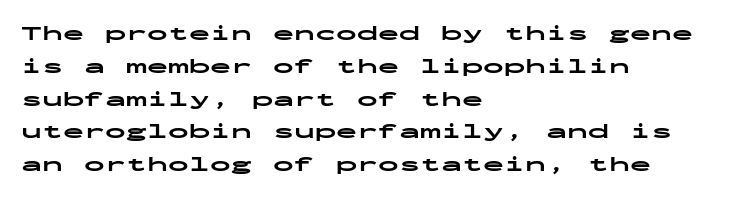
The image shows 21 px bold type, upright; set left-aligned, normal line spacing (1.56x), normal letter spacing, not underlined.
